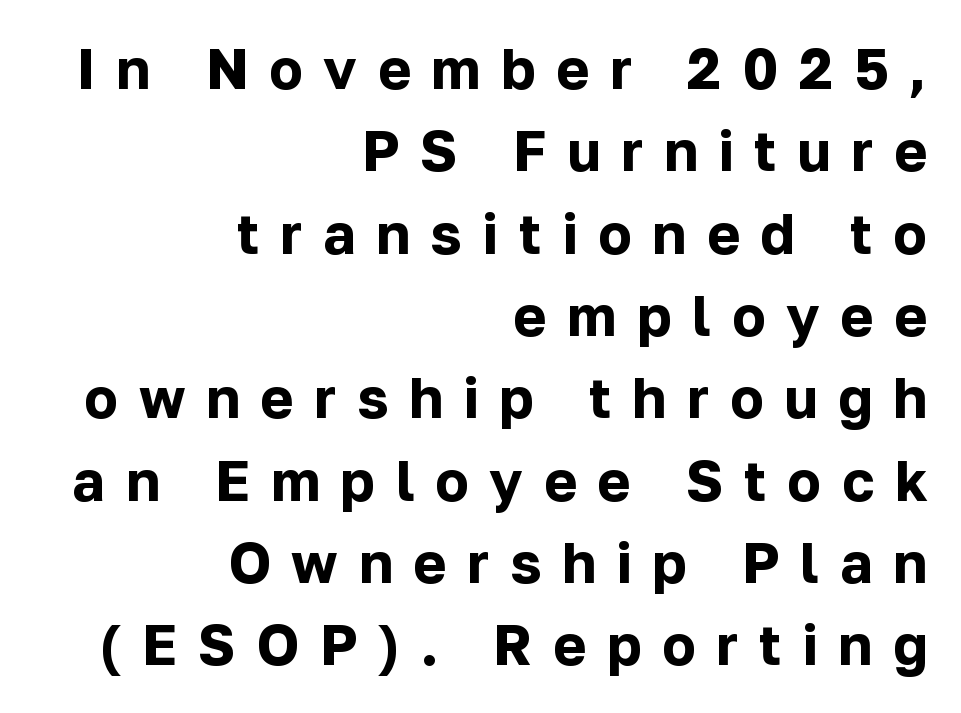
{"serif": "no", "italic": "no", "bold": "yes", "weight": "bold", "width": "normal", "stroke_contrast": "low", "x_height": "medium", "monospaced": "no", "underline": "no", "align": "right", "line_spacing": "normal", "line_spacing_ratio": 1.47, "letter_spacing": "wide", "letter_spacing_em": 0.37, "glyph_px": 56}
